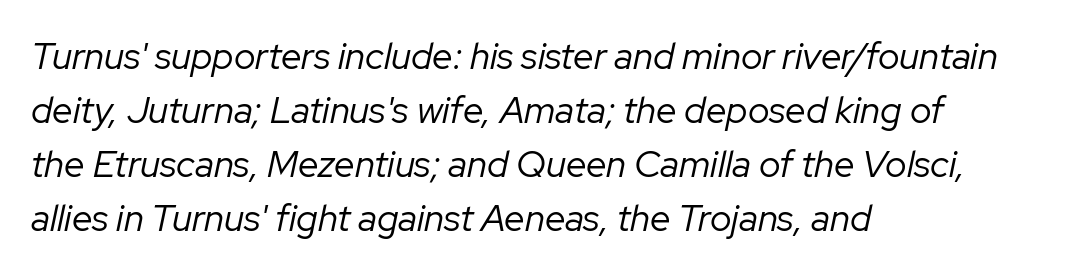
{"italic": "yes", "lean": "right", "slant_degrees": 12, "bold": "no", "weight": "regular", "width": "normal", "stroke_contrast": "low", "x_height": "medium", "monospaced": "no", "underline": "no", "align": "left", "line_spacing": "normal", "line_spacing_ratio": 1.46, "letter_spacing": "normal", "letter_spacing_em": 0.0, "glyph_px": 37}
